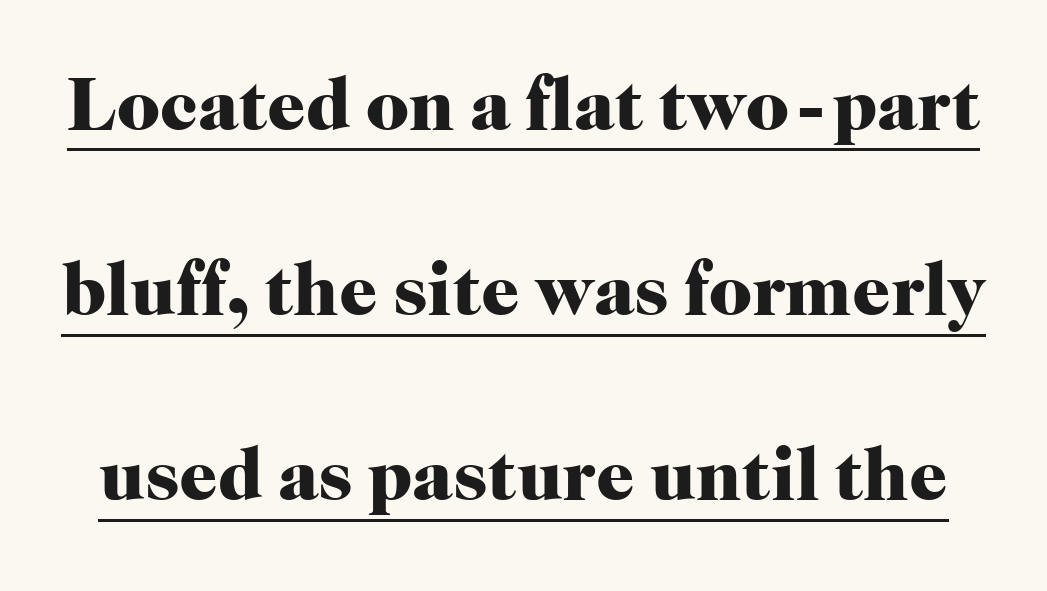
The image shows 75 px heavy serif type, upright; set loose line spacing (2.47x), normal letter spacing, underlined; high stroke contrast and a medium x-height.
